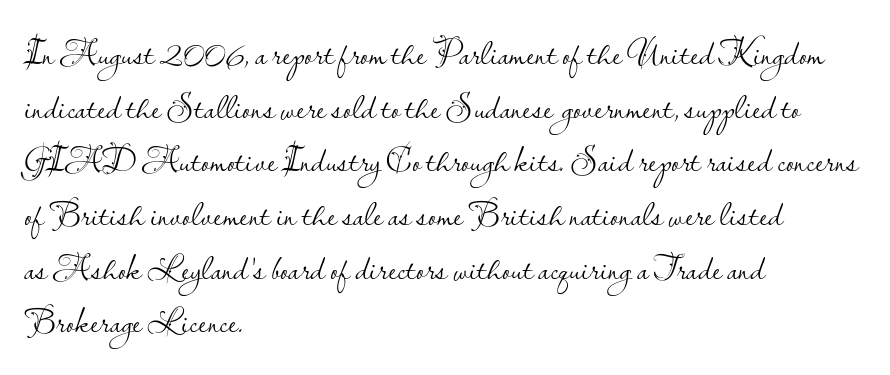
The image shows 36 px light sans-serif type; set left-aligned, normal line spacing (1.49x), normal letter spacing, not underlined; low stroke contrast and a small x-height.
